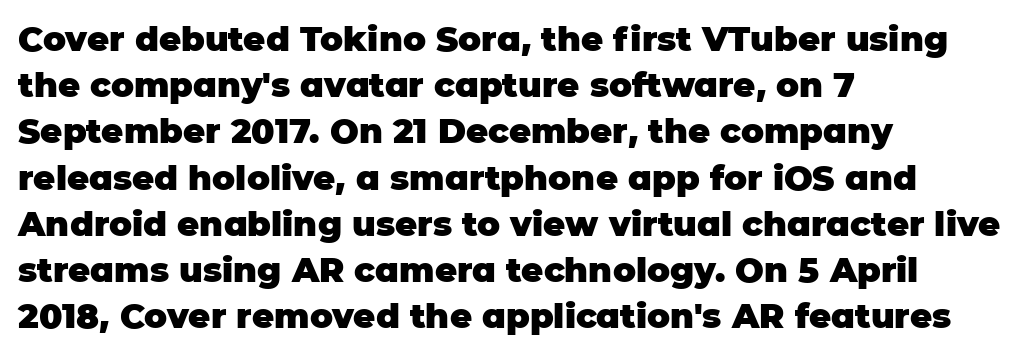
Q: Is the text bold? A: Yes.
Q: Is the text italic (slanted)? A: No, it is upright.
Q: Is the typeface a serif or a sans-serif typeface? A: Sans-serif.
Q: Is the text underlined? A: No.
Q: How is the paragraph aligned? A: Left-aligned.
Q: Is the spacing between letters normal or unusually wide? A: Normal.
Q: Is the spacing between lines tight, normal or loose? A: Normal.
Q: Width (condensed, normal, or wide)? A: Normal.
Q: Stroke contrast? A: Low.
Q: x-height? A: Large.
Q: Monospaced? A: No.
